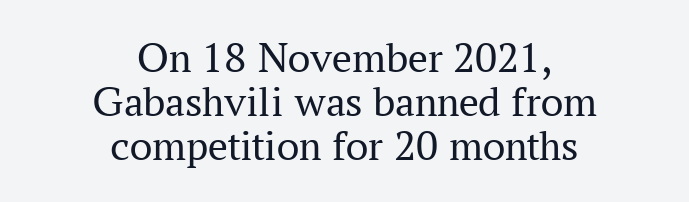
Q: Is the text bold? A: No.
Q: Is the text italic (slanted)? A: No, it is upright.
Q: Is the typeface a serif or a sans-serif typeface? A: Serif.
Q: Is the text underlined? A: No.
Q: How is the paragraph aligned? A: Centered.
Q: Is the spacing between letters normal or unusually wide? A: Normal.
Q: Is the spacing between lines tight, normal or loose? A: Tight.
Q: Width (condensed, normal, or wide)? A: Normal.
Q: Stroke contrast? A: Medium.
Q: x-height? A: Medium.
Q: Monospaced? A: No.
